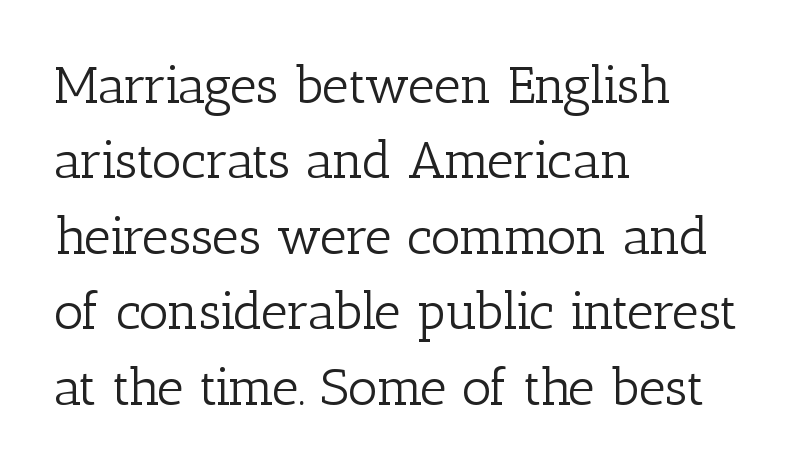
Q: Is the text bold? A: No.
Q: Is the text italic (slanted)? A: No, it is upright.
Q: Is the typeface a serif or a sans-serif typeface? A: Serif.
Q: Is the text underlined? A: No.
Q: How is the paragraph aligned? A: Left-aligned.
Q: Is the spacing between letters normal or unusually wide? A: Normal.
Q: Is the spacing between lines tight, normal or loose? A: Normal.
Q: Width (condensed, normal, or wide)? A: Normal.
Q: Stroke contrast? A: Low.
Q: x-height? A: Medium.
Q: Monospaced? A: No.
